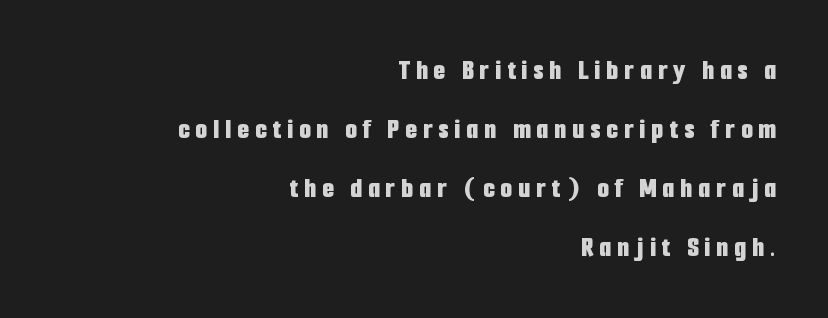
Q: Is the text bold? A: Yes.
Q: Is the text italic (slanted)? A: No, it is upright.
Q: Is the typeface a serif or a sans-serif typeface? A: Sans-serif.
Q: Is the text underlined? A: No.
Q: How is the paragraph aligned? A: Right-aligned.
Q: Is the spacing between letters normal or unusually wide? A: Unusually wide.
Q: Is the spacing between lines tight, normal or loose? A: Loose.
Q: Width (condensed, normal, or wide)? A: Condensed.
Q: Stroke contrast? A: Low.
Q: x-height? A: Medium.
Q: Monospaced? A: No.
